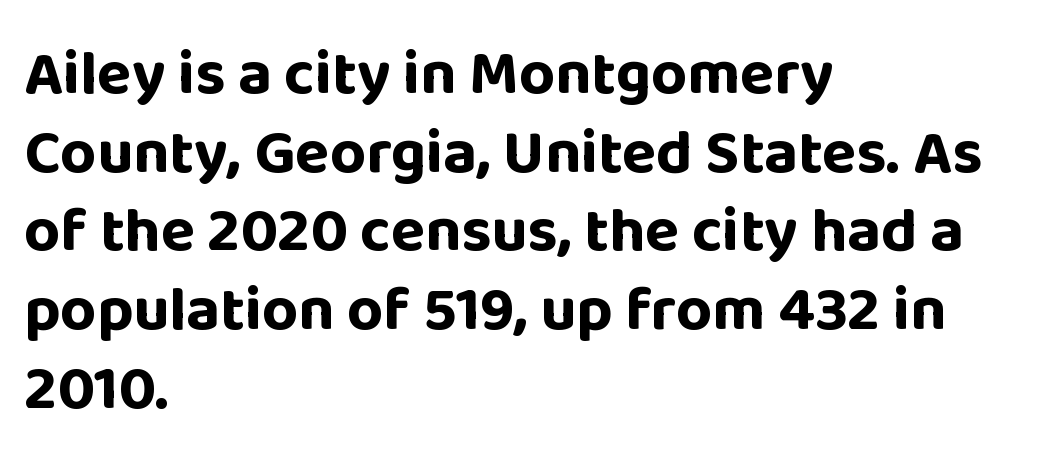
Q: Is the text bold? A: Yes.
Q: Is the text italic (slanted)? A: No, it is upright.
Q: Is the typeface a serif or a sans-serif typeface? A: Sans-serif.
Q: Is the text underlined? A: No.
Q: How is the paragraph aligned? A: Left-aligned.
Q: Is the spacing between letters normal or unusually wide? A: Normal.
Q: Is the spacing between lines tight, normal or loose? A: Normal.
Q: Width (condensed, normal, or wide)? A: Normal.
Q: Stroke contrast? A: Low.
Q: x-height? A: Large.
Q: Monospaced? A: No.
